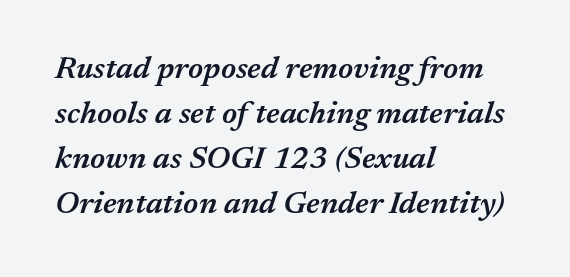
{"italic": "yes", "lean": "right", "slant_degrees": 17, "bold": "semi", "weight": "semibold", "width": "normal", "stroke_contrast": "medium", "x_height": "medium", "monospaced": "no", "underline": "no", "align": "left", "line_spacing": "normal", "line_spacing_ratio": 1.45, "letter_spacing": "normal", "letter_spacing_em": 0.0, "glyph_px": 31}
